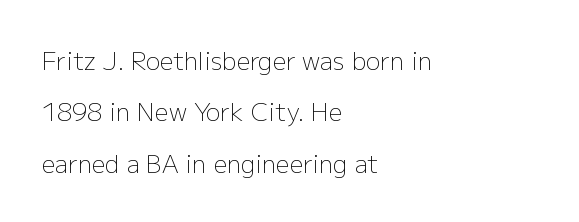
Line spacing here is loose. Teacher's note: observe the even left margin — that is flush-left alignment. This reads as an unemphasized weight, regular at the heaviest. Descenders hang freely into open space. Do the letters lean? They stand straight. Does extra space separate the letters? No, they use regular spacing.
